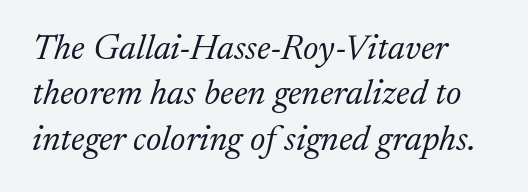
The image shows 36 px light serif type, italic (leaning right); set left-aligned, normal line spacing (1.26x), normal letter spacing, not underlined; low stroke contrast and a medium x-height.
